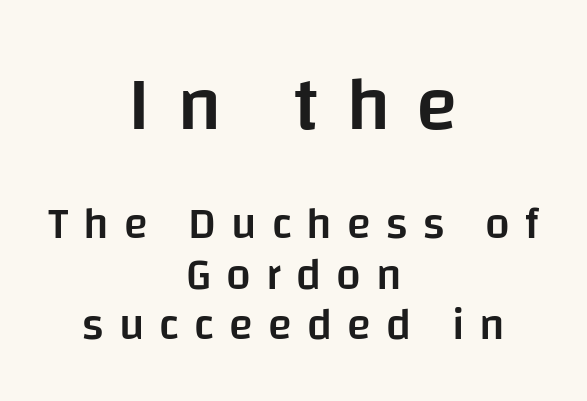
The setting favours the middle, as headings and verse often do. Glance below the letters and you will spot only blank space. The passage shown has open, widely tracked lettering throughout. Each glyph is drawn with semibold strokes, heavier than normal yet not fully bold. You could not count columns in this text — the font is proportionally spaced.
